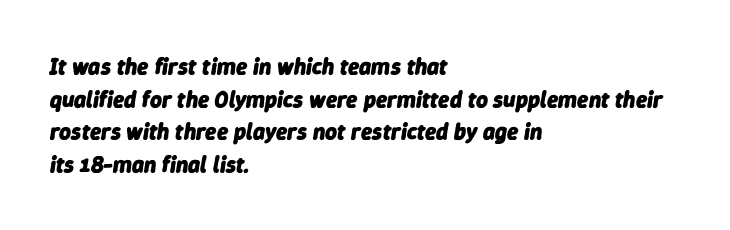
The image shows 23 px bold type, italic (leaning right); set left-aligned, normal line spacing (1.42x), normal letter spacing, not underlined.
